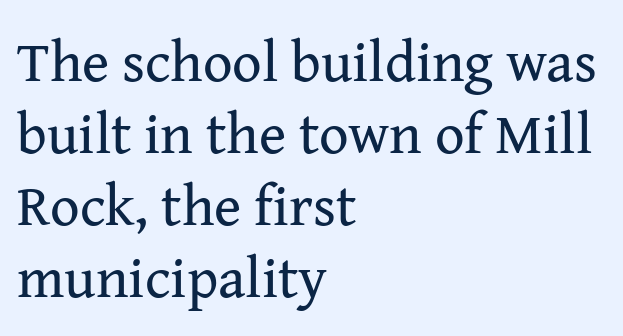
You can tell from the footed stems that serif type was used. Type without underlining. No extra ink here — the face is not bold. A typesetter would call this proportional, since set widths differ per character. The rendering anchors every line to the left-hand side.
